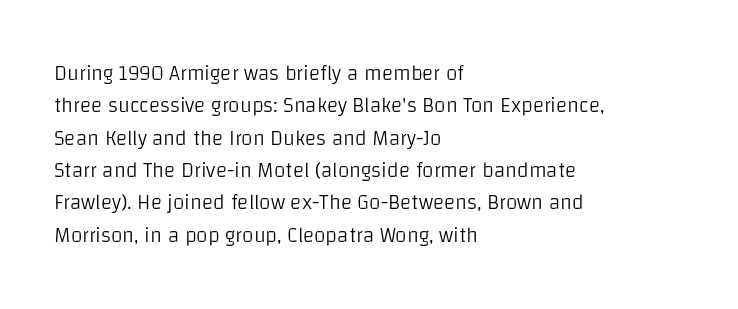
{"italic": "no", "bold": "no", "underline": "no", "align": "left", "line_spacing": "normal", "line_spacing_ratio": 1.54, "letter_spacing": "normal", "letter_spacing_em": 0.0, "glyph_px": 21}
